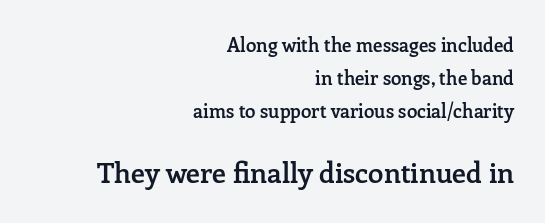
The image shows 28 px semibold serif type, upright; set right-aligned, line spacing 1.73x, normal letter spacing, not underlined; the second (bottom) block is 1.47x larger; low stroke contrast and a medium x-height.
